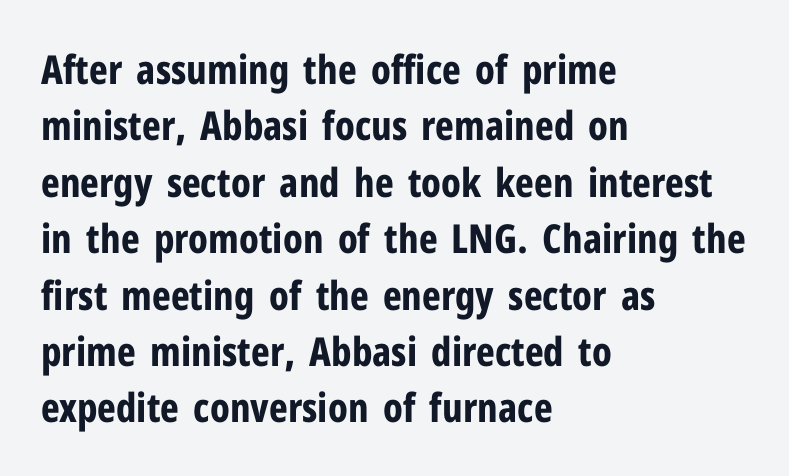
Q: Is the text bold? A: Yes.
Q: Is the text italic (slanted)? A: No, it is upright.
Q: Is the typeface a serif or a sans-serif typeface? A: Sans-serif.
Q: Is the text underlined? A: No.
Q: How is the paragraph aligned? A: Left-aligned.
Q: Is the spacing between letters normal or unusually wide? A: Normal.
Q: Is the spacing between lines tight, normal or loose? A: Normal.
Q: Width (condensed, normal, or wide)? A: Condensed.
Q: Stroke contrast? A: Low.
Q: x-height? A: Medium.
Q: Monospaced? A: No.
